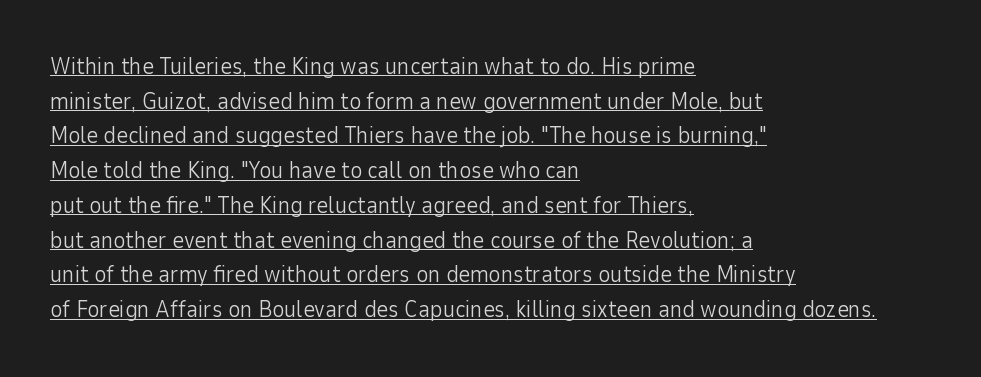
Q: Is the text bold? A: No.
Q: Is the text italic (slanted)? A: No, it is upright.
Q: Is the text underlined? A: Yes.
Q: How is the paragraph aligned? A: Left-aligned.
Q: Is the spacing between letters normal or unusually wide? A: Normal.
Q: Is the spacing between lines tight, normal or loose? A: Normal.
